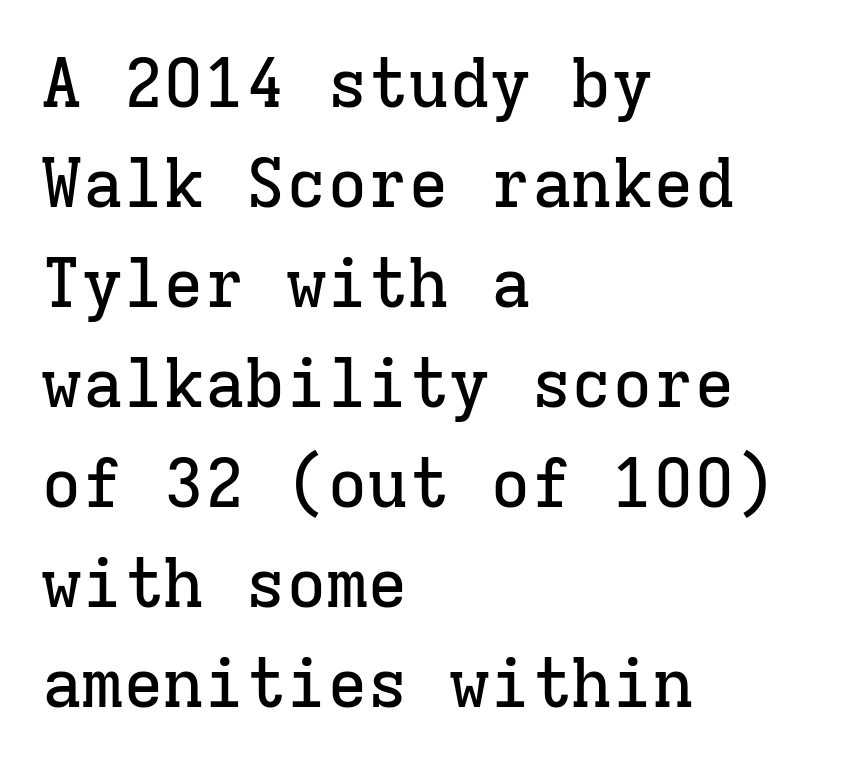
The image shows 68 px serif type, upright, monospaced; set left-aligned, normal line spacing (1.47x), normal letter spacing, not underlined; low stroke contrast and a medium x-height.
